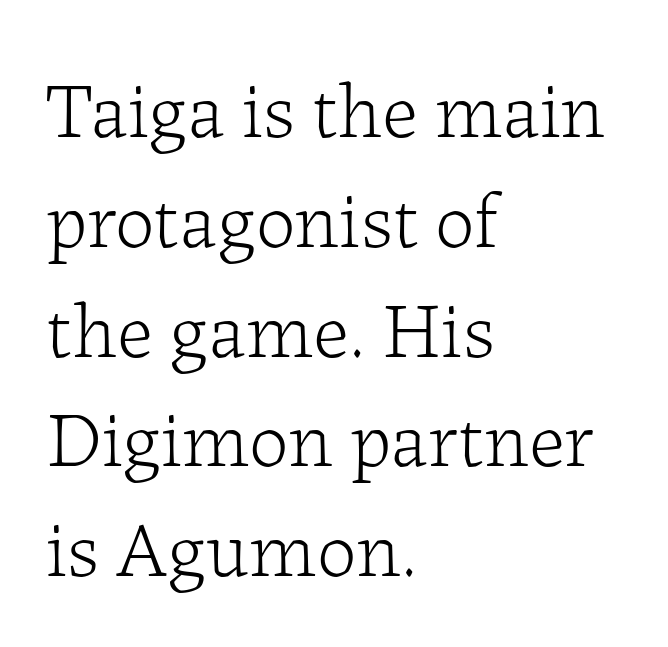
{"serif": "yes", "italic": "no", "bold": "no", "weight": "light", "width": "normal", "stroke_contrast": "low", "x_height": "medium", "monospaced": "no", "underline": "no", "align": "left", "line_spacing": "normal", "line_spacing_ratio": 1.39, "letter_spacing": "normal", "letter_spacing_em": 0.0, "glyph_px": 79}
